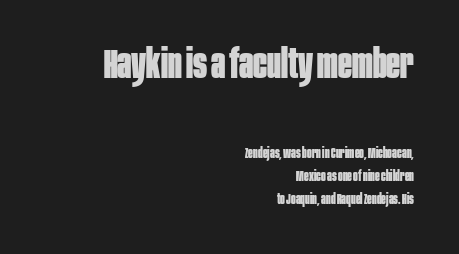
The image shows 41 px bold, condensed sans-serif type, upright; set right-aligned, normal line spacing (1.66x), normal letter spacing, not underlined; the first (top) block is 2.93x larger; low stroke contrast and a large x-height.
